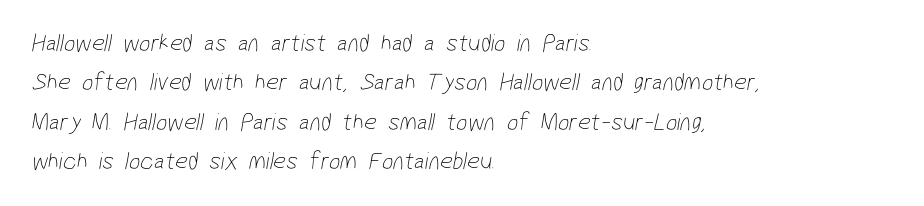
The image shows 25 px text type; set left-aligned, normal line spacing (1.58x), normal letter spacing, not underlined.
